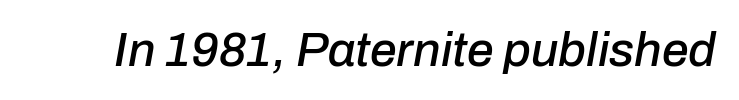
The image shows 48 px text type, italic (leaning right); set normal letter spacing, not underlined; low stroke contrast and a medium x-height.
